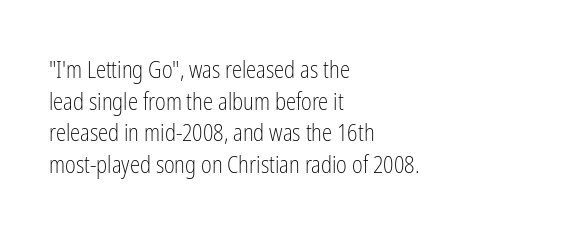
The strokes are not fattened; the text isn't bold. Beneath every word, the page is bare. Every row of glyphs begins at an identical x-position on the left. In terms of posture, this sample is upright.
